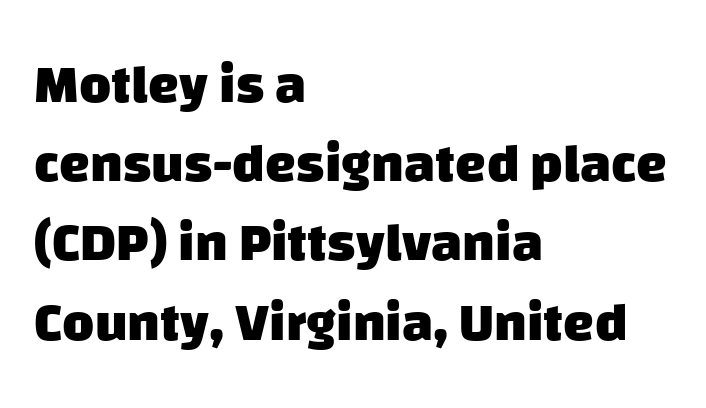
{"serif": "no", "bold": "yes", "weight": "heavy", "width": "normal", "stroke_contrast": "low", "x_height": "large", "monospaced": "no", "underline": "no", "align": "left", "line_spacing": "normal", "line_spacing_ratio": 1.44, "letter_spacing": "normal", "letter_spacing_em": 0.0, "glyph_px": 55}
